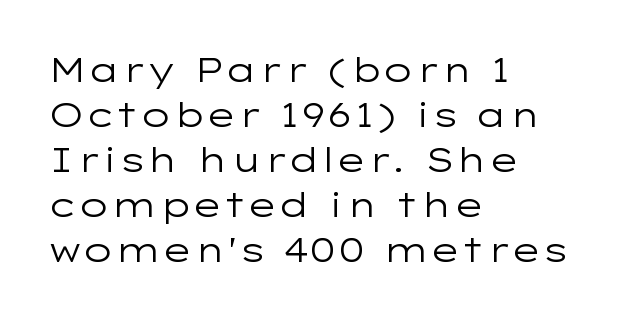
These lines are set flush left with a ragged right edge. The passage shown is typeset with a sans-serif family. Inter-character spacing is left at the font's built-in metrics. Vertical stems look standard width or narrower in stroke. Each letter keeps its own natural width here, so spacing adapts to shape.
